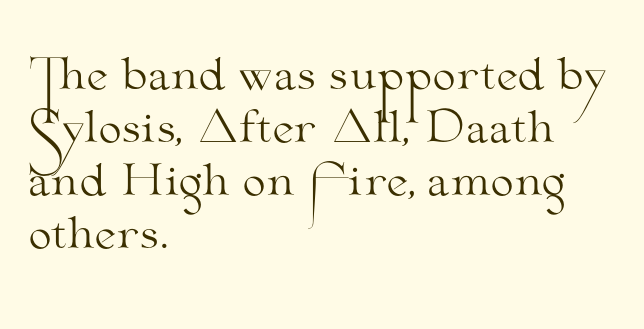
Regarding serifs, this sample has them. Leading matches the norm, producing a regular column. The passage shown is not bold in any degree. Check under the words: just untouched page. These lines were composed using upright roman letters. Teacher's note: observe the even left margin — that is flush-left alignment.
